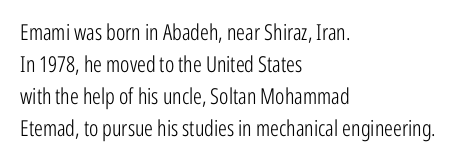
This sample uses an upright cut, with every glyph sitting square on the baseline. Check the space under the baseline: it is left empty. These lines are set flush left with a ragged right edge. Weight: not bold — regular or lighter.
